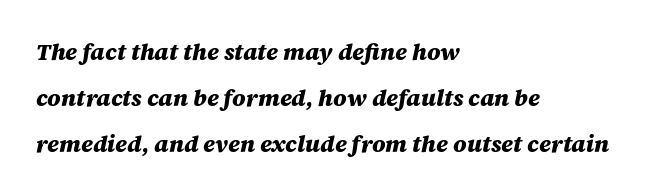
{"italic": "yes", "lean": "right", "slant_degrees": 12, "bold": "yes", "underline": "no", "align": "left", "line_spacing": "loose", "line_spacing_ratio": 1.99, "letter_spacing": "normal", "letter_spacing_em": 0.0, "glyph_px": 23}
